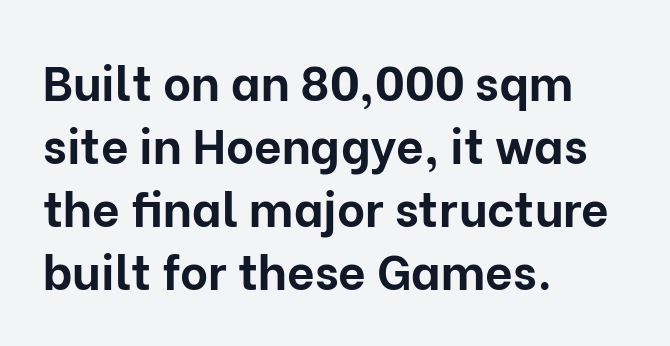
{"serif": "no", "italic": "no", "bold": "yes", "weight": "bold", "width": "normal", "stroke_contrast": "low", "x_height": "medium", "monospaced": "no", "underline": "no", "align": "left", "line_spacing": "normal", "line_spacing_ratio": 1.31, "letter_spacing": "normal", "letter_spacing_em": 0.0, "glyph_px": 48}
